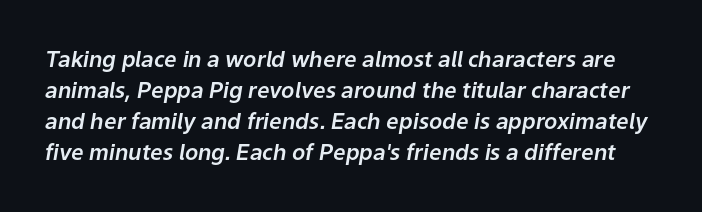
{"italic": "yes", "lean": "right", "slant_degrees": 9, "underline": "no", "line_spacing": "normal", "line_spacing_ratio": 1.41, "letter_spacing": "normal", "letter_spacing_em": 0.0, "glyph_px": 22}
